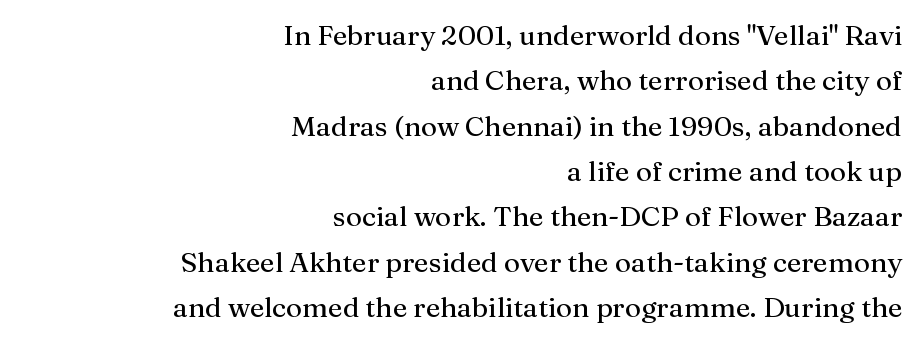
Q: Is the text bold? A: No.
Q: Is the text italic (slanted)? A: No, it is upright.
Q: Is the typeface a serif or a sans-serif typeface? A: Serif.
Q: Is the text underlined? A: No.
Q: How is the paragraph aligned? A: Right-aligned.
Q: Is the spacing between letters normal or unusually wide? A: Normal.
Q: Is the spacing between lines tight, normal or loose? A: Normal.
Q: Width (condensed, normal, or wide)? A: Normal.
Q: Stroke contrast? A: Medium.
Q: x-height? A: Medium.
Q: Monospaced? A: No.
